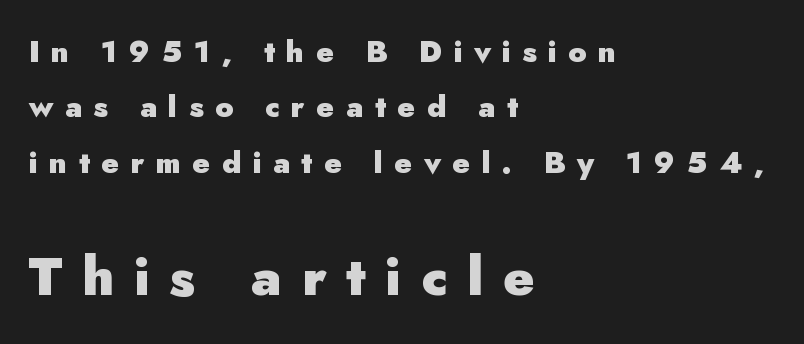
The specimen omits any rule beneath the text block's lines. Think of a printed novel: that variable character pitch is what you see here. A full-strength bold gives these letters their thick strokes. Posture: upright roman. What stands out about the letter spacing? Its width — letters are far apart. Layout note: lines flush left.
